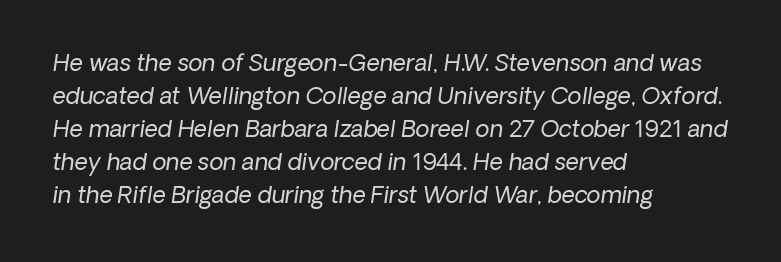
Is the stroke heavy? The answer is a plain regular-or-lighter. Regarding leading, the lines here are spaced in the standard way. The line texture is even and compact thanks to regular tracking. Designer's note — italics engaged. Horizontally, the lines are justified to the leading edge only.
